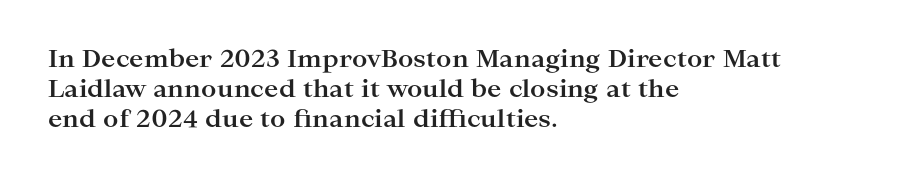
{"italic": "no", "bold": "yes", "underline": "no", "align": "left", "line_spacing": "normal", "line_spacing_ratio": 1.25, "letter_spacing": "normal", "letter_spacing_em": 0.0, "glyph_px": 24}
